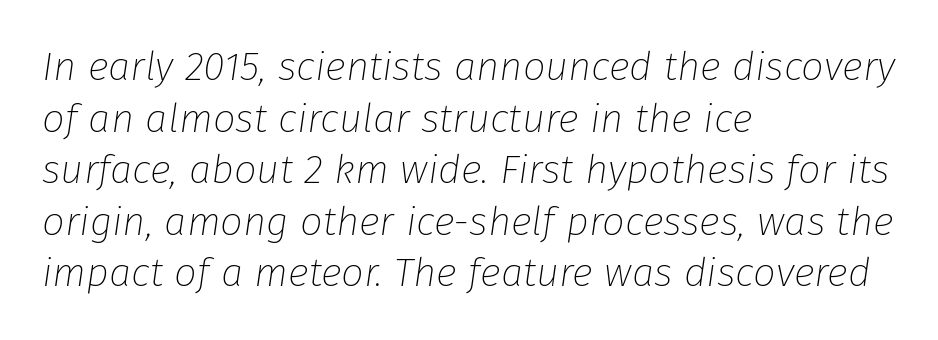
The image shows 40 px thin type, italic (leaning right); set left-aligned, normal line spacing (1.29x), normal letter spacing, not underlined; low stroke contrast and a medium x-height.
